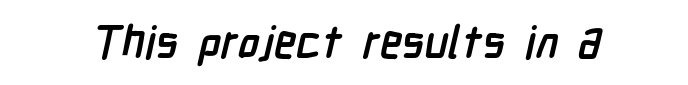
This is heavy type, rendered in bold. A bare baseline throughout the passage. You could not count columns in this text — the font is proportionally spaced. Classification — sans serif. Spacing between characters is what you'd get straight out of the box.
